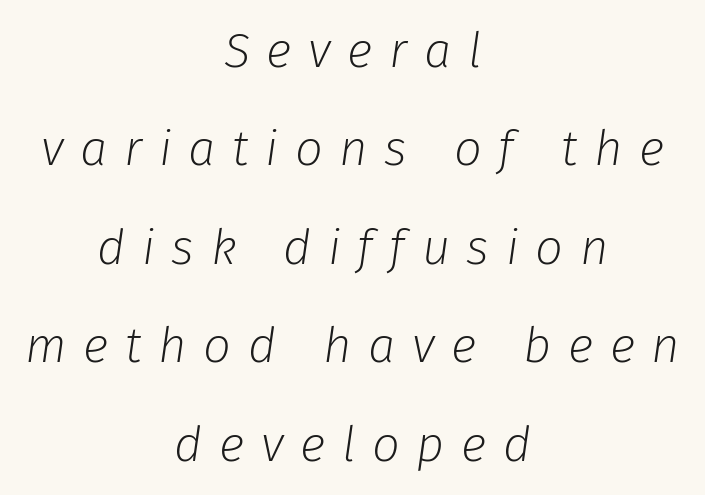
The image shows 49 px light type, italic (leaning right); set centered, loose line spacing (2.01x), unusually wide letter spacing (+0.34 em), not underlined; low stroke contrast and a medium x-height.
